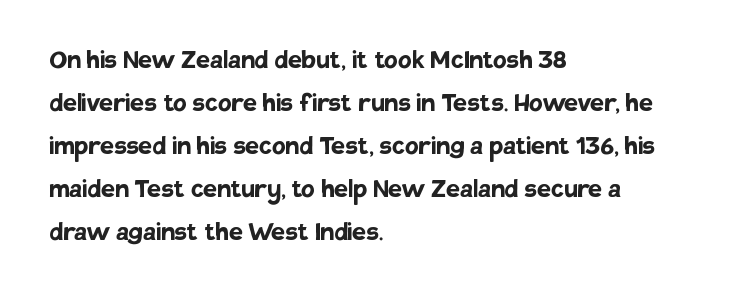
A roman cut, with each character standing at attention. Nope, no serifs anywhere on these letters. The gap between lines stays unmarked. A dark, heavy texture on the line: the type is bold.
